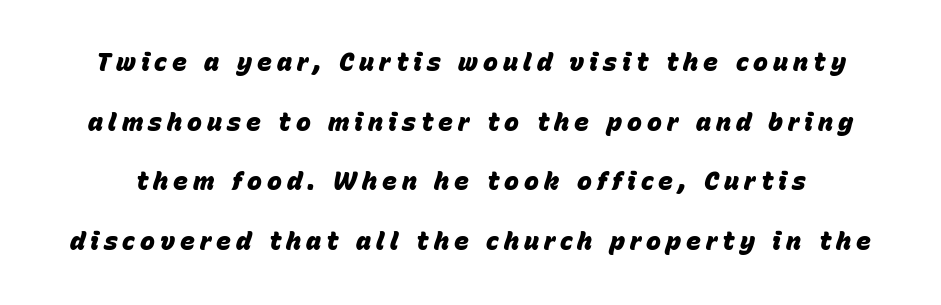
Q: Is the text bold? A: Yes.
Q: Is the text italic (slanted)? A: Yes, it leans right by about 15 degrees.
Q: Is the text underlined? A: No.
Q: Is the spacing between letters normal or unusually wide? A: Unusually wide.
Q: Is the spacing between lines tight, normal or loose? A: Loose.
